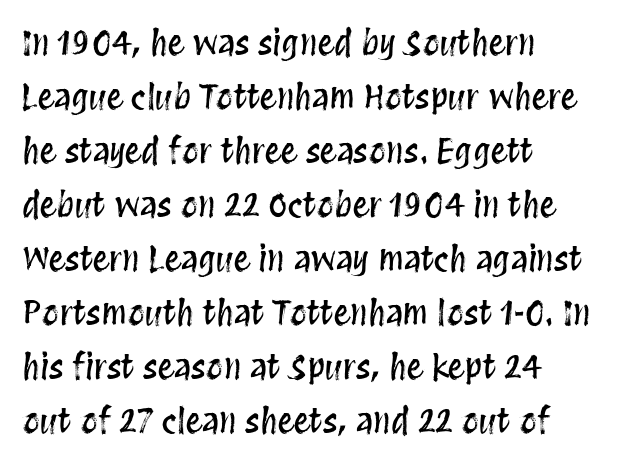
Q: Is the text italic (slanted)? A: No, it is upright.
Q: Is the text underlined? A: No.
Q: How is the paragraph aligned? A: Left-aligned.
Q: Is the spacing between letters normal or unusually wide? A: Normal.
Q: Is the spacing between lines tight, normal or loose? A: Normal.
Q: Width (condensed, normal, or wide)? A: Condensed.
Q: Stroke contrast? A: Medium.
Q: x-height? A: Large.
Q: Monospaced? A: No.
